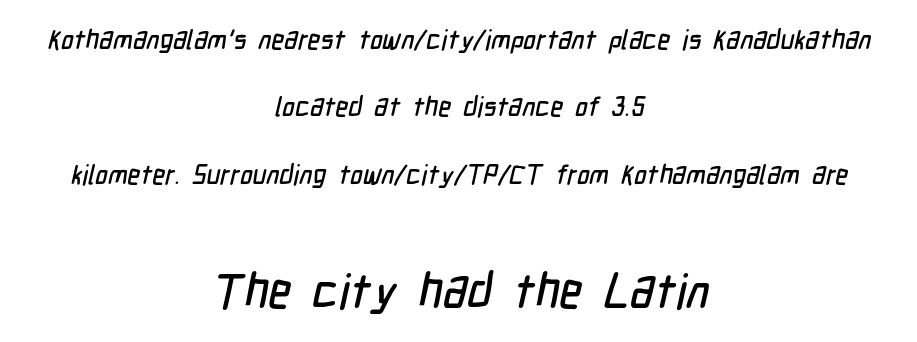
The image shows 48 px condensed sans-serif type; set centered, loose line spacing (2.5x), normal letter spacing, not underlined; the second (bottom) block is 1.78x larger; low stroke contrast and a medium x-height.
